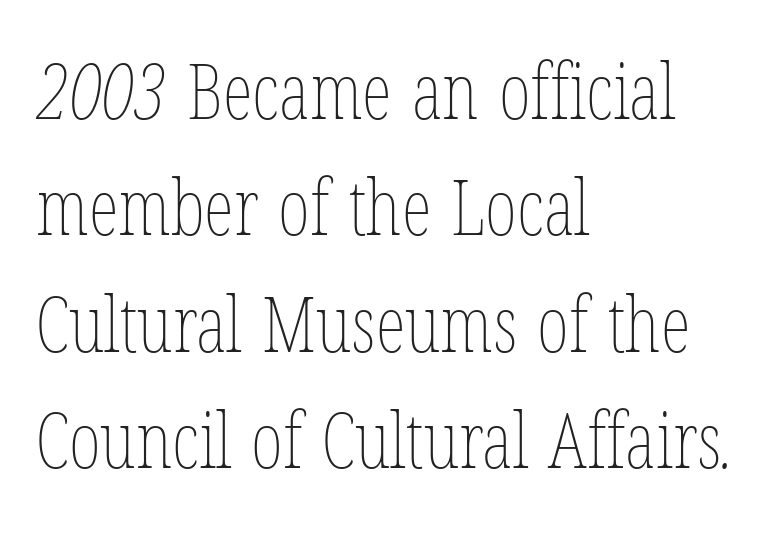
Nothing heavy about these letters — not bold at all. Spacing between characters is what you'd get straight out of the box. Varying glyph widths throughout — classic text-font behaviour. The rendering uses a moderate line-height, typical for paragraphs.
